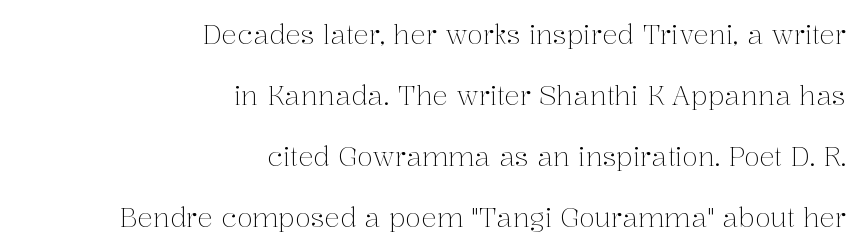
Q: Is the text bold? A: No.
Q: Is the text italic (slanted)? A: No, it is upright.
Q: Is the text underlined? A: No.
Q: How is the paragraph aligned? A: Right-aligned.
Q: Is the spacing between letters normal or unusually wide? A: Normal.
Q: Is the spacing between lines tight, normal or loose? A: Loose.
